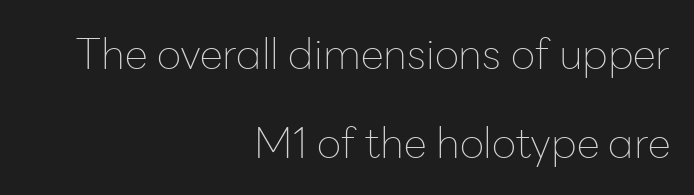
This sample is right-justified, so line beginnings fall wherever the words allow. A clean baseline with only descenders dipping below it. Proportional: the letters do not fall into vertical columns. Nobody touched the tracking dial on this one. Compared with a typical body face, this is equally light or lighter still. A typesetter would mark this as roman, not italic.
